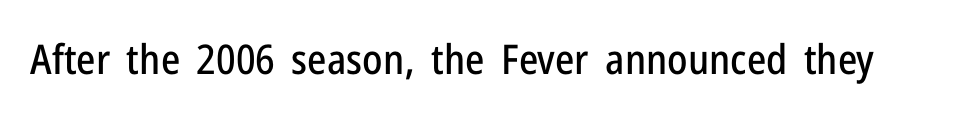
The rendering shows plain stroke endings on the letterforms — a sans-serif design. Anything drawn beneath the words? Only blank space. The tracking reads as untouched default to a designer's eye. It's the straight-up-and-down kind of type. These lines are rendered in a variable-pitch font.
